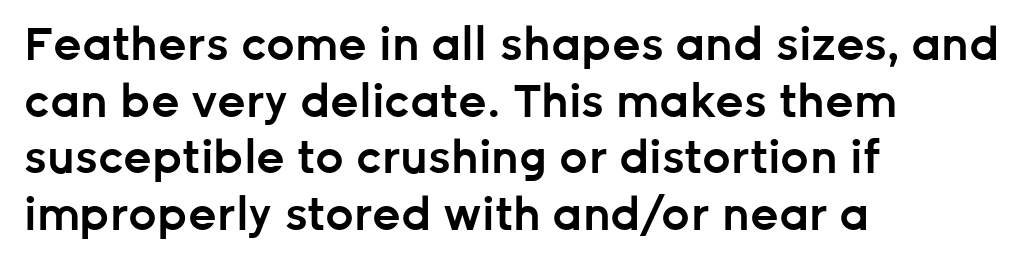
Anything drawn beneath the words? Only blank space. Italic: no, the glyphs are upright roman. The letters are semibold — heavier than regular but short of a full bold. Here the designer chose a conventional face with non-uniform glyph widths. The rows are spaced the way most documents space them. The compositor pushed each line to the left boundary.
